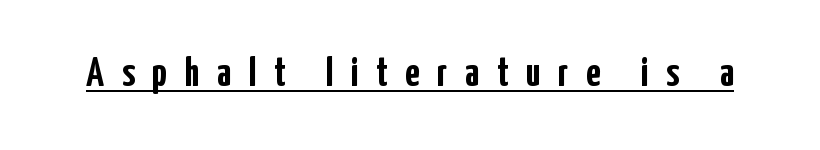
Q: Is the text bold? A: Yes.
Q: Is the text italic (slanted)? A: No, it is upright.
Q: Is the typeface a serif or a sans-serif typeface? A: Sans-serif.
Q: Is the text underlined? A: Yes.
Q: Is the spacing between letters normal or unusually wide? A: Unusually wide.
Q: Width (condensed, normal, or wide)? A: Condensed.
Q: Stroke contrast? A: Low.
Q: x-height? A: Medium.
Q: Monospaced? A: No.
